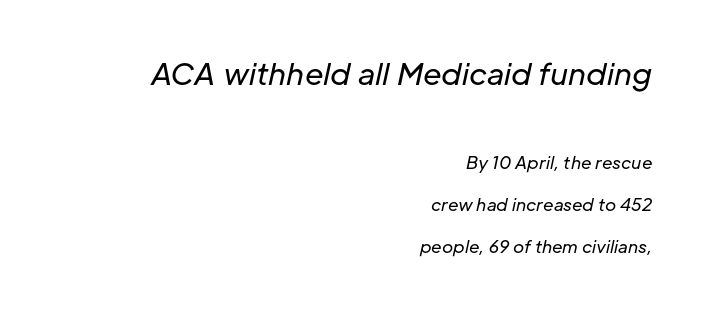
Q: Is the text bold? A: No.
Q: Is the text italic (slanted)? A: Yes, it leans right by about 12 degrees.
Q: Is the text underlined? A: No.
Q: How is the paragraph aligned? A: Right-aligned.
Q: Is the spacing between letters normal or unusually wide? A: Normal.
Q: Is the spacing between lines tight, normal or loose? A: Loose.
Q: Which block of text is set in a larger size, the first (top) or the second (bottom)? A: The first (top) one.
Q: Width (condensed, normal, or wide)? A: Normal.
Q: Stroke contrast? A: Low.
Q: x-height? A: Medium.
Q: Monospaced? A: No.
